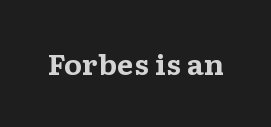
Q: Is the text bold? A: Yes.
Q: Is the text italic (slanted)? A: No, it is upright.
Q: Is the text underlined? A: No.
Q: Is the spacing between letters normal or unusually wide? A: Normal.
